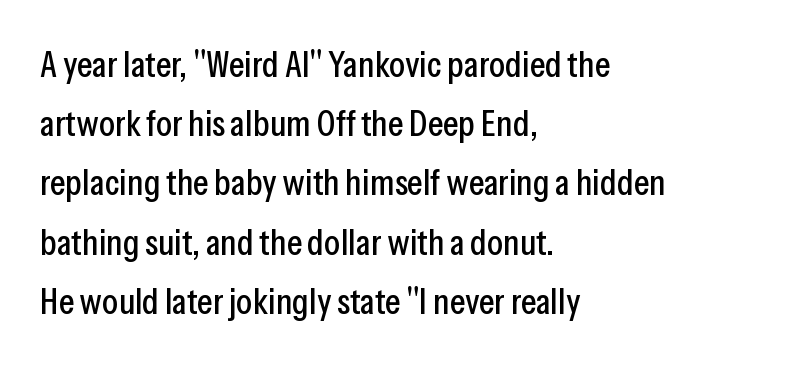
{"serif": "no", "italic": "no", "width": "condensed", "stroke_contrast": "low", "x_height": "medium", "monospaced": "no", "underline": "no", "align": "left", "line_spacing": "normal", "line_spacing_ratio": 1.6, "letter_spacing": "normal", "letter_spacing_em": 0.0, "glyph_px": 37}
